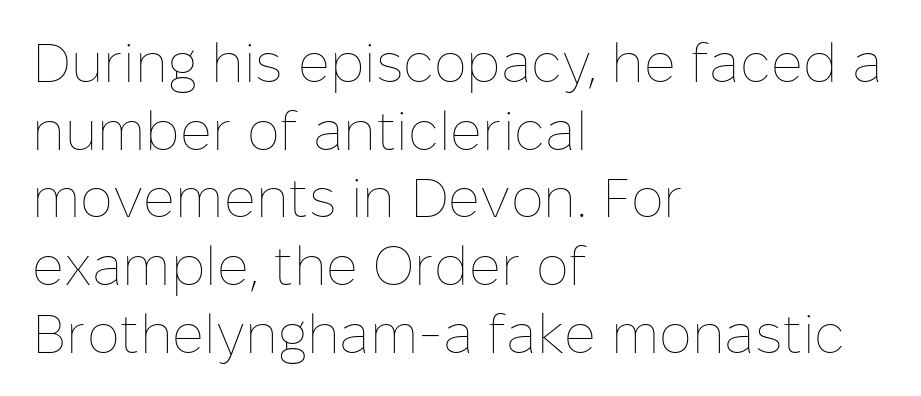
Q: Is the text bold? A: No.
Q: Is the text italic (slanted)? A: No, it is upright.
Q: Is the text underlined? A: No.
Q: How is the paragraph aligned? A: Left-aligned.
Q: Is the spacing between letters normal or unusually wide? A: Normal.
Q: Width (condensed, normal, or wide)? A: Normal.
Q: Stroke contrast? A: Low.
Q: x-height? A: Medium.
Q: Monospaced? A: No.
